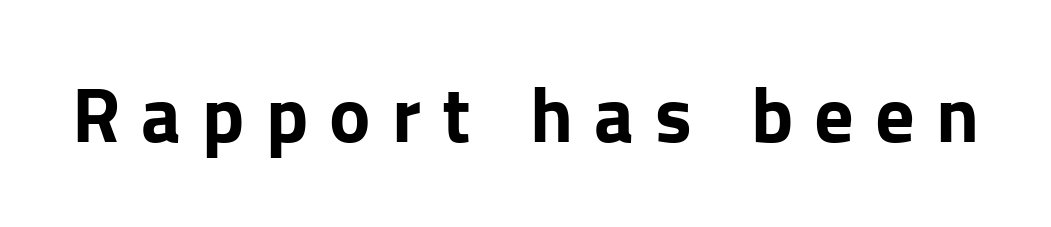
Q: Is the text bold? A: Yes.
Q: Is the text italic (slanted)? A: No, it is upright.
Q: Is the typeface a serif or a sans-serif typeface? A: Sans-serif.
Q: Is the text underlined? A: No.
Q: Is the spacing between letters normal or unusually wide? A: Unusually wide.
Q: Width (condensed, normal, or wide)? A: Normal.
Q: Stroke contrast? A: Low.
Q: x-height? A: Medium.
Q: Monospaced? A: No.
